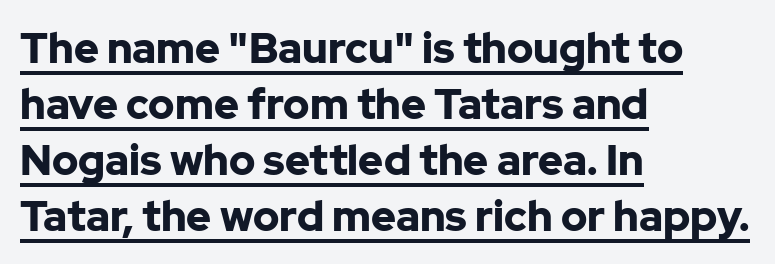
The image shows 42 px bold sans-serif type, upright; set left-aligned, normal line spacing (1.33x), normal letter spacing, underlined; low stroke contrast and a medium x-height.
